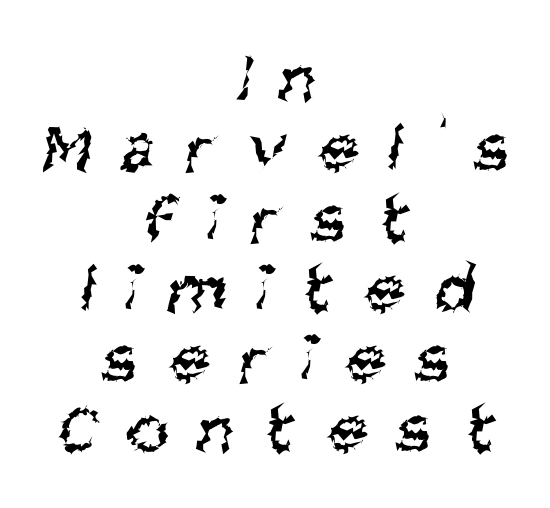
Q: Is the text bold? A: No.
Q: Is the typeface a serif or a sans-serif typeface? A: Sans-serif.
Q: Is the text underlined? A: No.
Q: How is the paragraph aligned? A: Centered.
Q: Is the spacing between letters normal or unusually wide? A: Unusually wide.
Q: Is the spacing between lines tight, normal or loose? A: Tight.
Q: Width (condensed, normal, or wide)? A: Condensed.
Q: Stroke contrast? A: Medium.
Q: x-height? A: Large.
Q: Monospaced? A: No.
